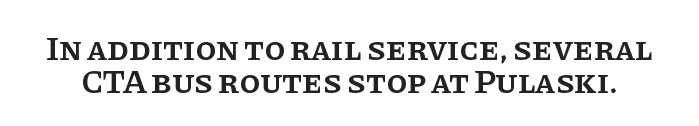
{"serif": "yes", "italic": "no", "bold": "semi", "weight": "semibold", "width": "normal", "stroke_contrast": "low", "x_height": "large", "monospaced": "no", "underline": "no", "line_spacing": "tight", "line_spacing_ratio": 0.96, "letter_spacing": "normal", "letter_spacing_em": 0.0, "glyph_px": 34}
